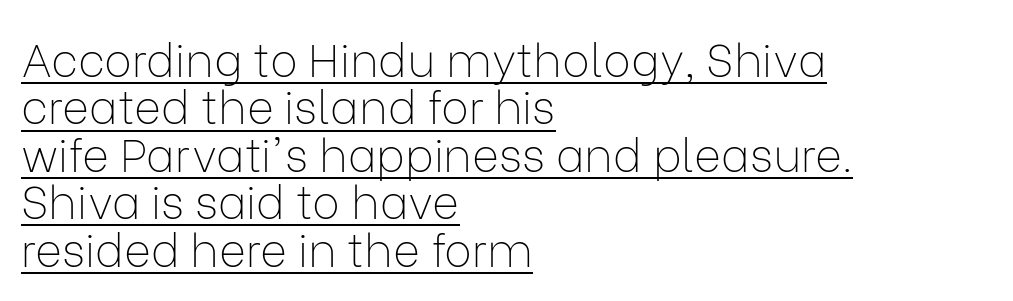
The image shows 46 px thin sans-serif type, upright; set left-aligned, tight line spacing (1.03x), normal letter spacing, underlined; low stroke contrast and a medium x-height.
